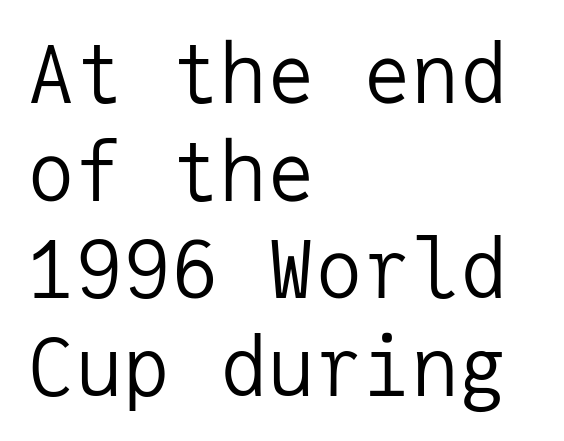
The weight would be labelled regular, book, light, or lighter still. Designer's note — italics off, roman on. Only glyphs here, with clear space below each row. A classic flush-left, rag-right setting is used for this passage. Stroke terminals: plain, sans-serif.
